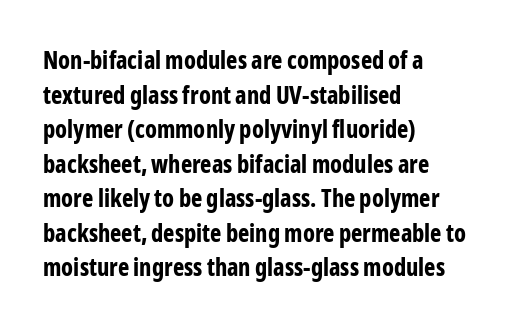
Q: Is the text bold? A: Yes.
Q: Is the text italic (slanted)? A: No, it is upright.
Q: Is the text underlined? A: No.
Q: How is the paragraph aligned? A: Left-aligned.
Q: Is the spacing between letters normal or unusually wide? A: Normal.
Q: Is the spacing between lines tight, normal or loose? A: Normal.
